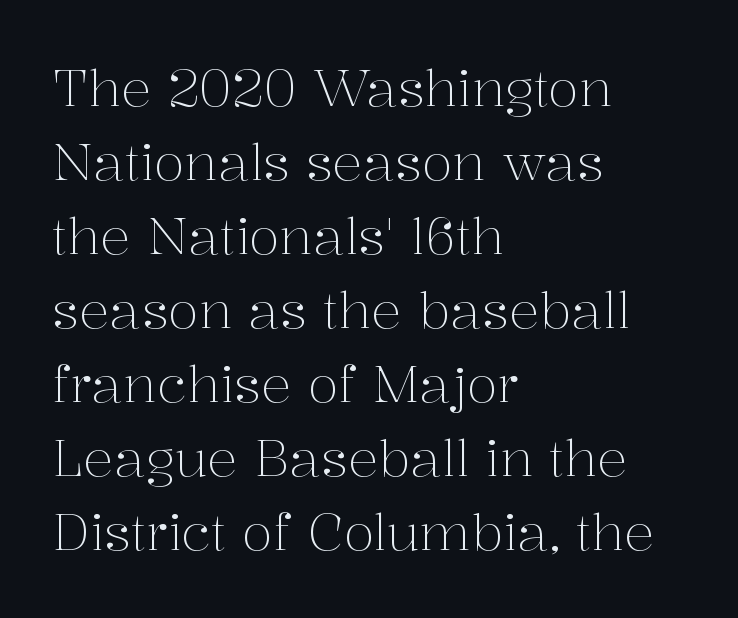
{"serif": "yes", "italic": "no", "bold": "no", "weight": "light", "width": "normal", "stroke_contrast": "medium", "x_height": "medium", "monospaced": "no", "underline": "no", "align": "left", "line_spacing": "normal", "line_spacing_ratio": 1.45, "letter_spacing": "normal", "letter_spacing_em": 0.0, "glyph_px": 51}
